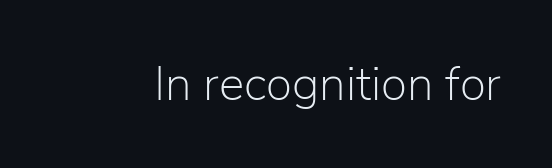
Q: Is the text bold? A: No.
Q: Is the text italic (slanted)? A: No, it is upright.
Q: Is the typeface a serif or a sans-serif typeface? A: Sans-serif.
Q: Is the text underlined? A: No.
Q: Is the spacing between letters normal or unusually wide? A: Normal.
Q: Width (condensed, normal, or wide)? A: Normal.
Q: Stroke contrast? A: Low.
Q: x-height? A: Medium.
Q: Monospaced? A: No.
